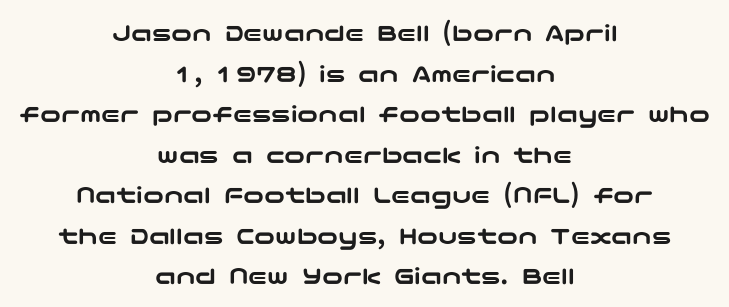
{"italic": "no", "underline": "no", "align": "center", "line_spacing": "normal", "line_spacing_ratio": 1.56, "letter_spacing": "normal", "letter_spacing_em": 0.0, "glyph_px": 26}
